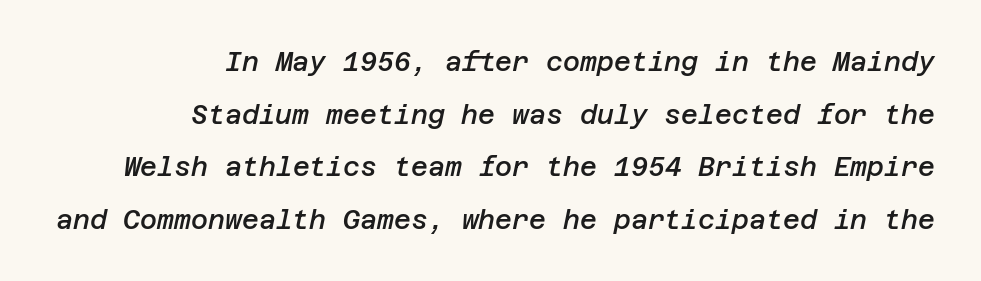
{"italic": "yes", "lean": "right", "slant_degrees": 12, "bold": "semi", "underline": "no", "align": "right", "line_spacing": "loose", "line_spacing_ratio": 2.02, "letter_spacing": "normal", "letter_spacing_em": 0.0, "glyph_px": 26}
